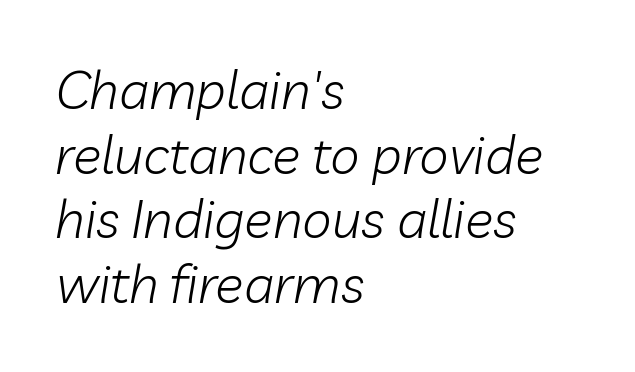
The image shows 53 px light type, italic (leaning right); set left-aligned, line spacing 1.22x, normal letter spacing, not underlined; low stroke contrast and a medium x-height.
